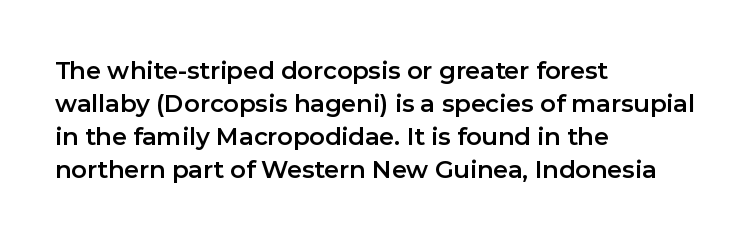
{"italic": "no", "underline": "no", "align": "left", "line_spacing": "normal", "line_spacing_ratio": 1.37, "letter_spacing": "normal", "letter_spacing_em": 0.0, "glyph_px": 24}
